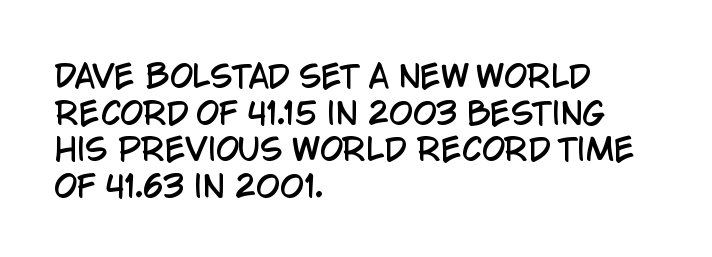
Q: Is the text italic (slanted)? A: No, it is upright.
Q: Is the typeface a serif or a sans-serif typeface? A: Sans-serif.
Q: Is the text underlined? A: No.
Q: How is the paragraph aligned? A: Left-aligned.
Q: Is the spacing between letters normal or unusually wide? A: Normal.
Q: Width (condensed, normal, or wide)? A: Condensed.
Q: Stroke contrast? A: Low.
Q: x-height? A: Large.
Q: Monospaced? A: No.
